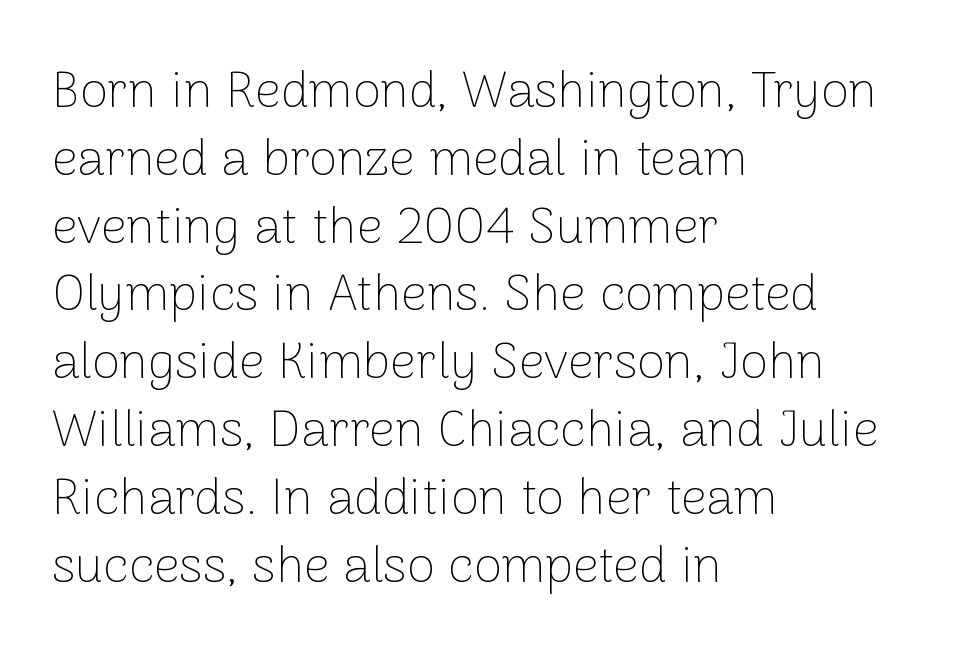
Q: Is the text bold? A: No.
Q: Is the text italic (slanted)? A: No, it is upright.
Q: Is the typeface a serif or a sans-serif typeface? A: Sans-serif.
Q: Is the text underlined? A: No.
Q: How is the paragraph aligned? A: Left-aligned.
Q: Is the spacing between letters normal or unusually wide? A: Normal.
Q: Is the spacing between lines tight, normal or loose? A: Normal.
Q: Width (condensed, normal, or wide)? A: Normal.
Q: Stroke contrast? A: Low.
Q: x-height? A: Medium.
Q: Monospaced? A: No.
